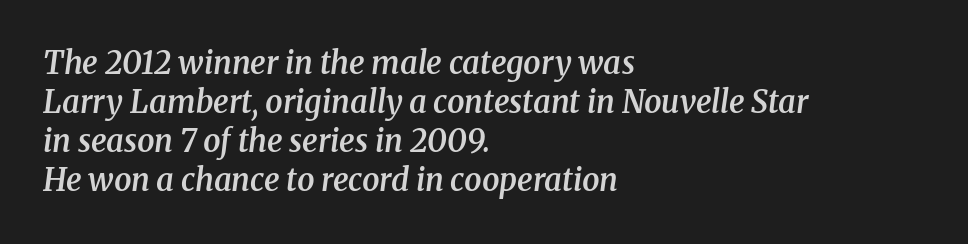
Q: Is the text bold? A: Semi-bold.
Q: Is the text italic (slanted)? A: Yes, it leans right by about 8 degrees.
Q: Is the typeface a serif or a sans-serif typeface? A: Serif.
Q: Is the text underlined? A: No.
Q: How is the paragraph aligned? A: Left-aligned.
Q: Is the spacing between letters normal or unusually wide? A: Normal.
Q: Is the spacing between lines tight, normal or loose? A: Normal.
Q: Width (condensed, normal, or wide)? A: Normal.
Q: Stroke contrast? A: Medium.
Q: x-height? A: Medium.
Q: Monospaced? A: No.
